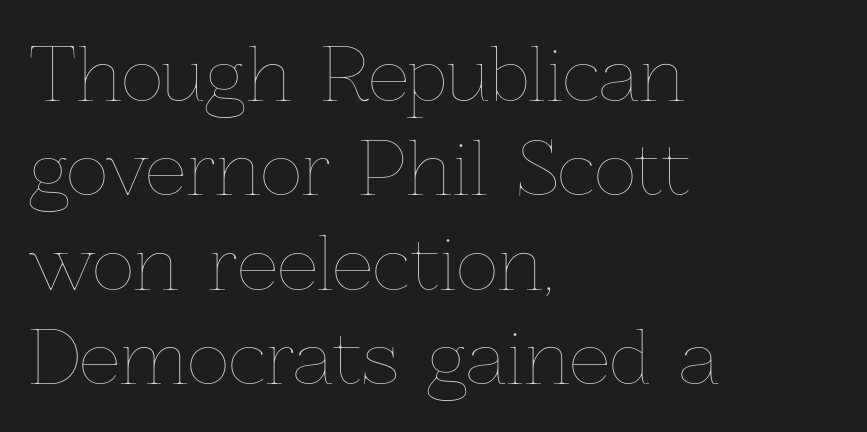
The image shows 72 px thin type, upright; set left-aligned, normal line spacing (1.31x), normal letter spacing, not underlined; low stroke contrast and a medium x-height.
